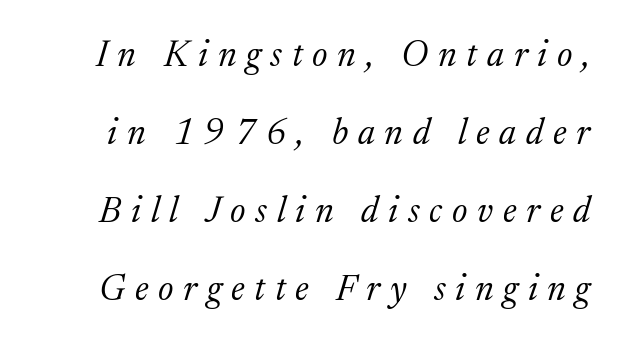
The image shows 36 px light serif type, italic (leaning right); set loose line spacing (2.17x), unusually wide letter spacing (+0.27 em), not underlined; medium stroke contrast and a medium x-height.
